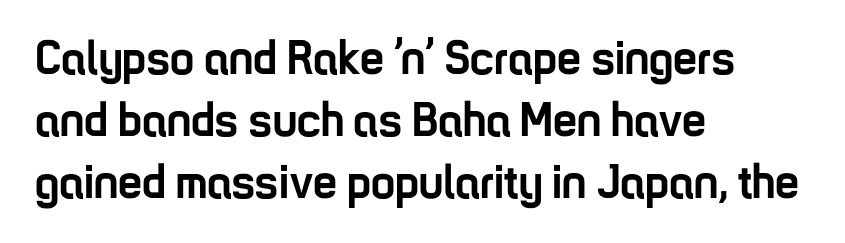
Q: Is the text bold? A: Yes.
Q: Is the text italic (slanted)? A: No, it is upright.
Q: Is the typeface a serif or a sans-serif typeface? A: Sans-serif.
Q: Is the text underlined? A: No.
Q: How is the paragraph aligned? A: Left-aligned.
Q: Is the spacing between letters normal or unusually wide? A: Normal.
Q: Is the spacing between lines tight, normal or loose? A: Normal.
Q: Width (condensed, normal, or wide)? A: Condensed.
Q: Stroke contrast? A: Low.
Q: x-height? A: Medium.
Q: Monospaced? A: No.
